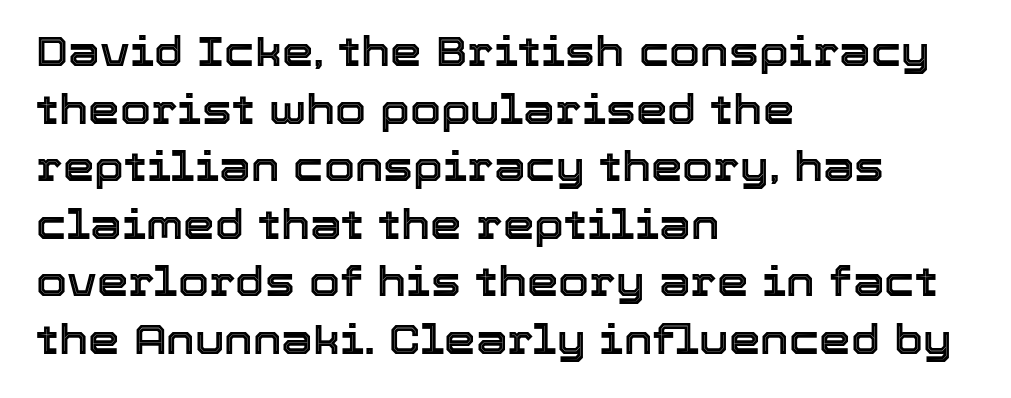
Q: Is the text italic (slanted)? A: No, it is upright.
Q: Is the text underlined? A: No.
Q: How is the paragraph aligned? A: Left-aligned.
Q: Is the spacing between letters normal or unusually wide? A: Normal.
Q: Is the spacing between lines tight, normal or loose? A: Normal.
Q: Width (condensed, normal, or wide)? A: Normal.
Q: x-height? A: Medium.
Q: Monospaced? A: No.
